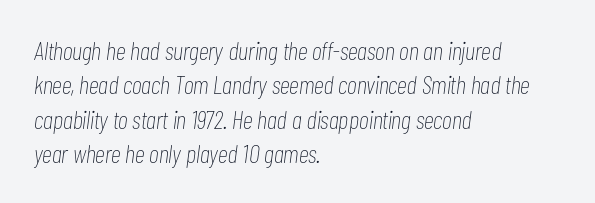
The image shows 26 px text type, italic (leaning right); set left-aligned, normal line spacing (1.32x), normal letter spacing, not underlined.
